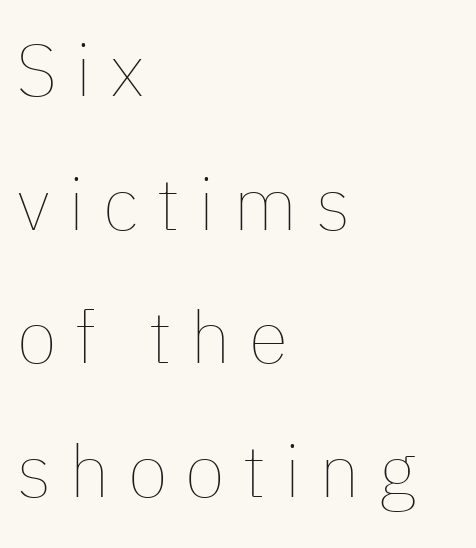
The image shows 73 px thin type, upright; set left-aligned, line spacing 1.83x, unusually wide letter spacing (+0.25 em), not underlined; low stroke contrast and a medium x-height.
